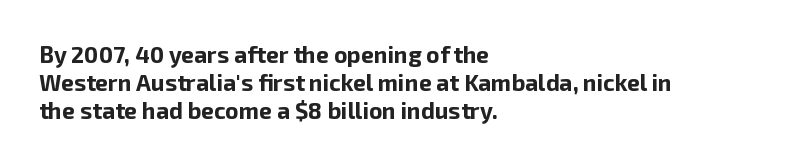
Q: Is the text bold? A: Yes.
Q: Is the text italic (slanted)? A: No, it is upright.
Q: Is the text underlined? A: No.
Q: How is the paragraph aligned? A: Left-aligned.
Q: Is the spacing between letters normal or unusually wide? A: Normal.
